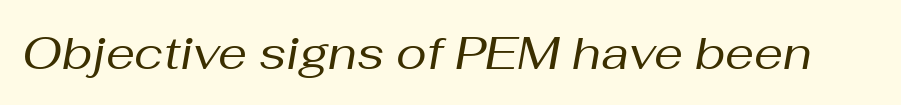
The glyphs look as if they've been sheared to an angle. These lines are rendered in a variable-pitch font. Bare-footed words on every line. There is no visible air inserted between adjacent glyphs. Summary of weight: not heavy and not bold.
